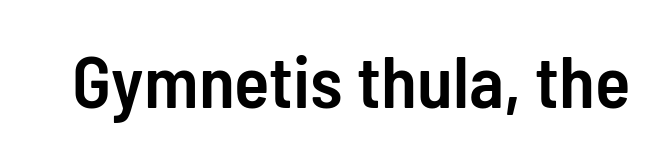
The image shows 73 px semibold, condensed sans-serif type, upright; set normal letter spacing, not underlined; low stroke contrast and a medium x-height.
